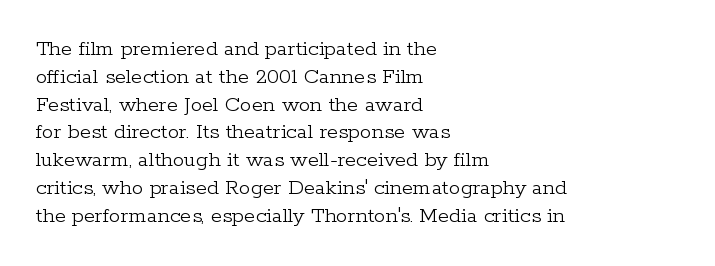
The image shows 23 px text type, upright; set left-aligned, line spacing 1.21x, normal letter spacing, not underlined.
